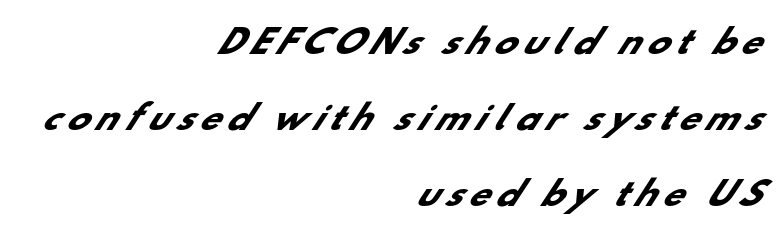
The setting favours the right margin, as signatures and pull-quotes sometimes do. Check where the strokes stop: nothing finishes them off — pure sans. The lines are spread far apart with generous leading. Words appear elongated and porous because spacing is wide. The passage shown is emphatically bold. Has an underline been added? It has not.
